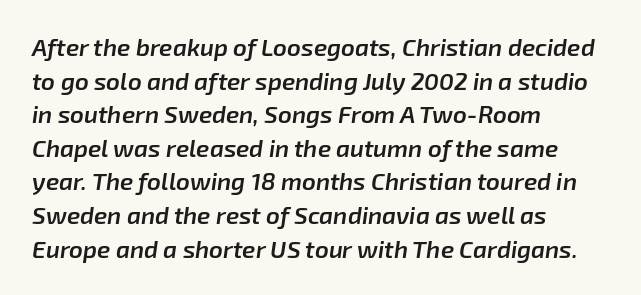
{"italic": "yes", "lean": "right", "slant_degrees": 8, "bold": "semi", "underline": "no", "align": "left", "line_spacing": "normal", "line_spacing_ratio": 1.4, "letter_spacing": "normal", "letter_spacing_em": 0.0, "glyph_px": 24}
